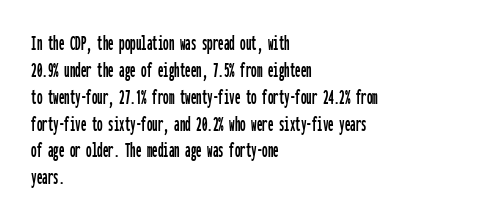
The image shows 22 px text type, upright; set left-aligned, line spacing 1.22x, normal letter spacing, not underlined.
